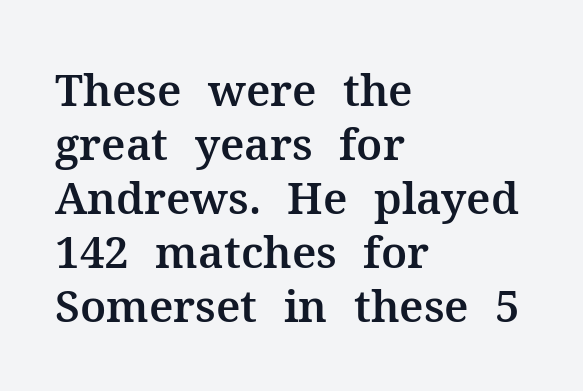
The image shows 44 px serif type, upright; set left-aligned, line spacing 1.23x, normal letter spacing, not underlined; medium stroke contrast and a medium x-height.
